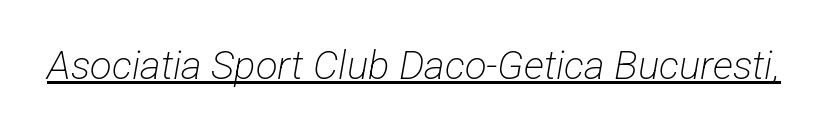
The image shows 40 px light, condensed sans-serif type; set normal letter spacing, underlined; low stroke contrast and a medium x-height.
